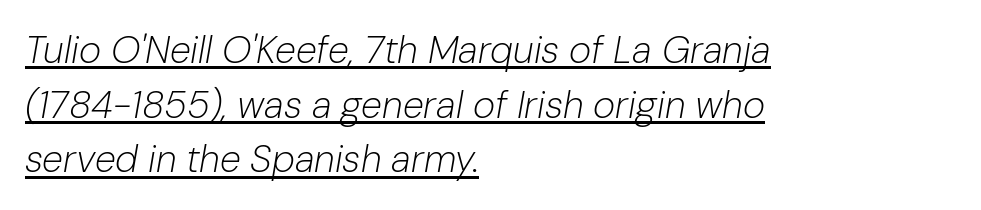
Whoever set this chose a conventional vertical rhythm. The passage is arranged the way most books set body copy — flush left. The specimen reads as italic at a glance. Look at the tracking — it's just the regular setting, nothing added. Spacing verdict: proportional, widths tailored to each character.
